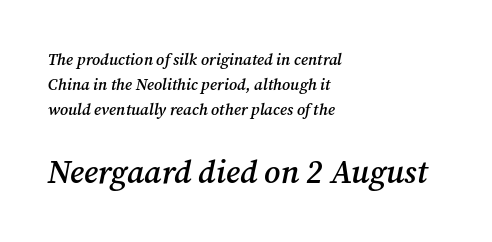
Just letters on the line, the space beneath them empty. The letters in the lower block stand taller than those in the block above. Looks like regular typesetting: each glyph gets only the width it needs. The lines in this sample share a left origin and differ only in where they stop.
